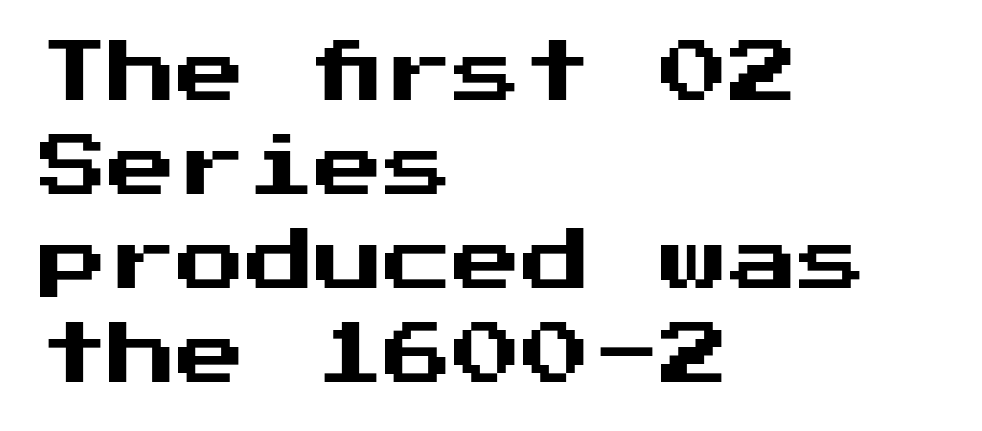
Does the leading feel generous? No, just average. Quick note: underline off. Typographically, this falls in the sans-serif category. Which margin do the lines hug? The left one — the right edge is uneven. In terms of posture, this sample is upright. The gaps between neighbouring characters are ordinary and unremarkable.
